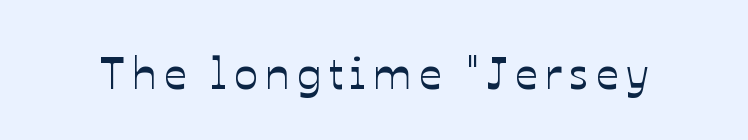
{"italic": "no", "width": "normal", "stroke_contrast": "low", "x_height": "medium", "monospaced": "no", "underline": "no", "glyph_px": 45}
